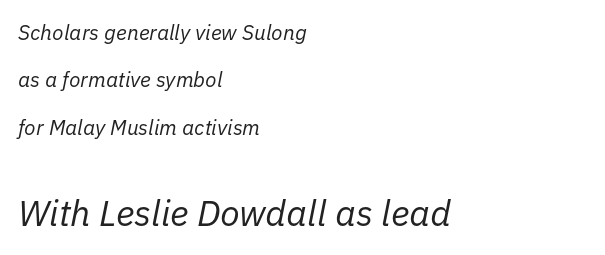
Q: Is the text bold? A: No.
Q: Is the text italic (slanted)? A: Yes, it leans right by about 11 degrees.
Q: Is the text underlined? A: No.
Q: How is the paragraph aligned? A: Left-aligned.
Q: Is the spacing between letters normal or unusually wide? A: Normal.
Q: Is the spacing between lines tight, normal or loose? A: Loose.
Q: Which block of text is set in a larger size, the first (top) or the second (bottom)? A: The second (bottom) one.
Q: Width (condensed, normal, or wide)? A: Normal.
Q: Stroke contrast? A: Low.
Q: x-height? A: Medium.
Q: Monospaced? A: No.
